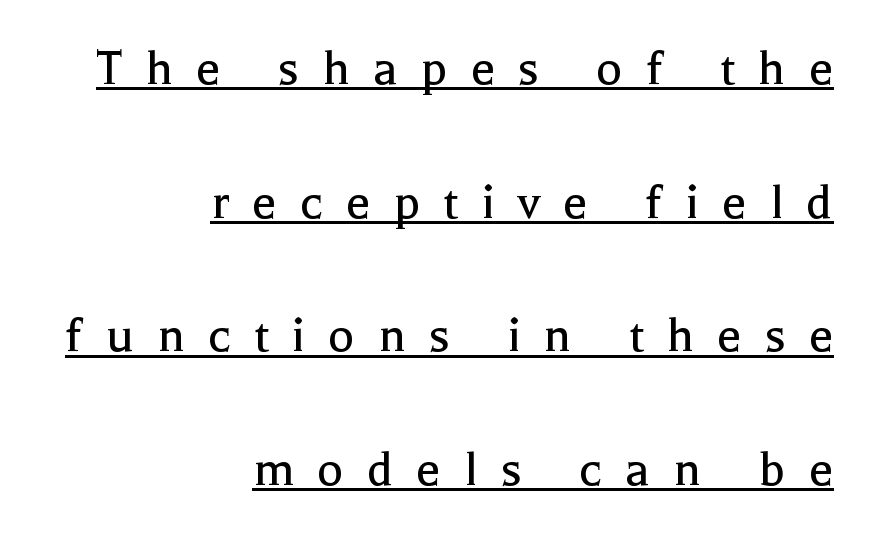
Q: Is the text bold? A: No.
Q: Is the text italic (slanted)? A: No, it is upright.
Q: Is the typeface a serif or a sans-serif typeface? A: Serif.
Q: Is the text underlined? A: Yes.
Q: How is the paragraph aligned? A: Right-aligned.
Q: Is the spacing between letters normal or unusually wide? A: Unusually wide.
Q: Is the spacing between lines tight, normal or loose? A: Loose.
Q: Width (condensed, normal, or wide)? A: Normal.
Q: x-height? A: Medium.
Q: Monospaced? A: No.
